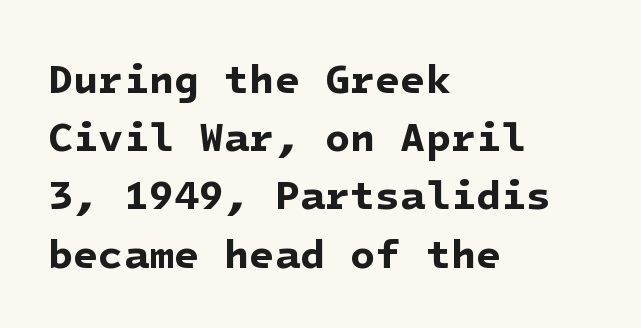
The image shows 41 px bold sans-serif type; set left-aligned, normal line spacing (1.42x), normal letter spacing, not underlined; low stroke contrast and a medium x-height.
